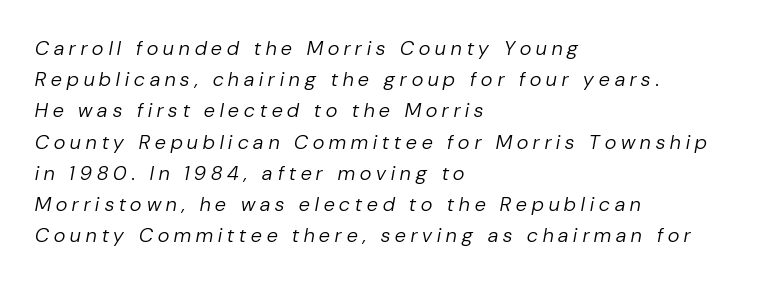
Q: Is the text bold? A: No.
Q: Is the text italic (slanted)? A: Yes, it leans right by about 10 degrees.
Q: Is the text underlined? A: No.
Q: How is the paragraph aligned? A: Left-aligned.
Q: Is the spacing between letters normal or unusually wide? A: Unusually wide.
Q: Is the spacing between lines tight, normal or loose? A: Normal.
